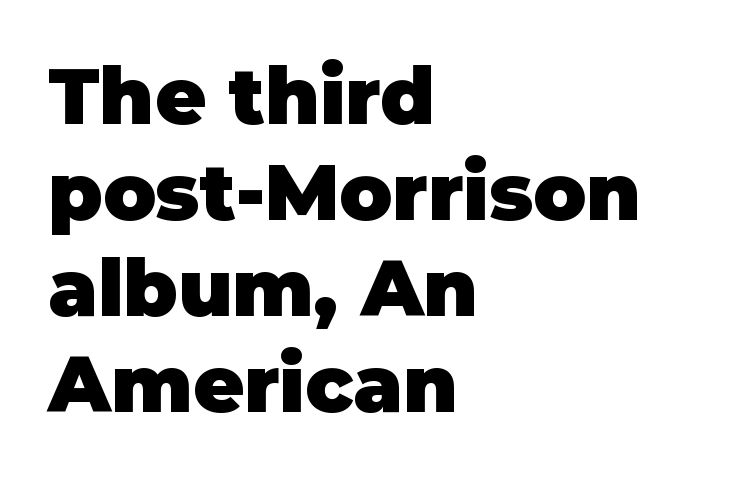
Q: Is the text bold? A: Yes.
Q: Is the text italic (slanted)? A: No, it is upright.
Q: Is the typeface a serif or a sans-serif typeface? A: Sans-serif.
Q: Is the text underlined? A: No.
Q: How is the paragraph aligned? A: Left-aligned.
Q: Is the spacing between letters normal or unusually wide? A: Normal.
Q: Width (condensed, normal, or wide)? A: Normal.
Q: Stroke contrast? A: Low.
Q: x-height? A: Large.
Q: Monospaced? A: No.
